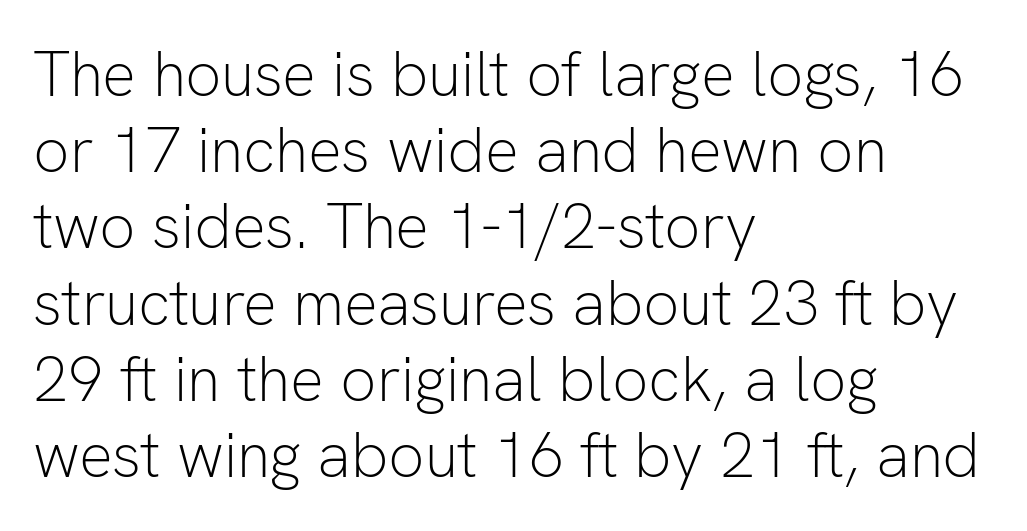
{"serif": "no", "italic": "no", "bold": "no", "weight": "light", "width": "normal", "stroke_contrast": "low", "x_height": "medium", "monospaced": "no", "underline": "no", "align": "left", "line_spacing_ratio": 1.21, "letter_spacing": "normal", "letter_spacing_em": 0.0, "glyph_px": 63}
